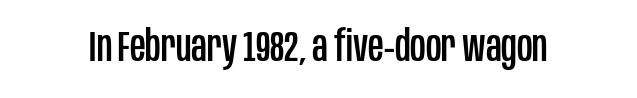
{"serif": "no", "italic": "no", "width": "condensed", "stroke_contrast": "low", "x_height": "large", "monospaced": "no", "underline": "no", "letter_spacing": "normal", "letter_spacing_em": 0.0, "glyph_px": 43}
